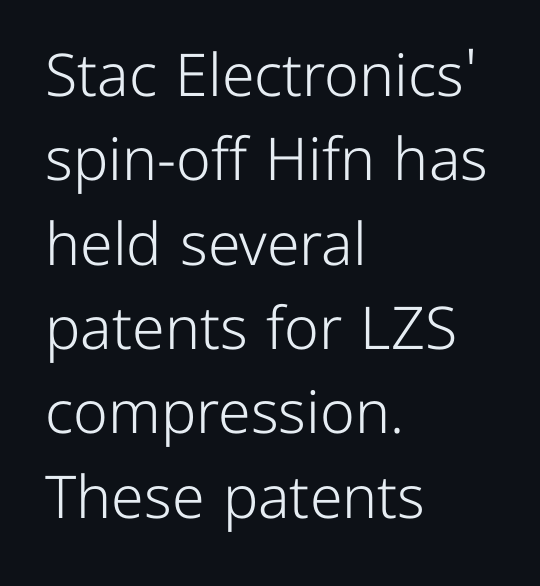
Q: Is the text bold? A: No.
Q: Is the text italic (slanted)? A: No, it is upright.
Q: Is the typeface a serif or a sans-serif typeface? A: Sans-serif.
Q: Is the text underlined? A: No.
Q: How is the paragraph aligned? A: Left-aligned.
Q: Is the spacing between letters normal or unusually wide? A: Normal.
Q: Is the spacing between lines tight, normal or loose? A: Normal.
Q: Width (condensed, normal, or wide)? A: Normal.
Q: Stroke contrast? A: Low.
Q: x-height? A: Medium.
Q: Monospaced? A: No.
